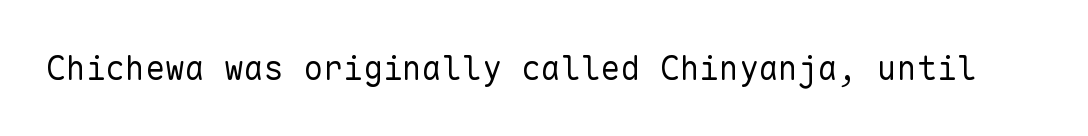
The image shows 33 px regular-weight sans-serif type, upright, monospaced; set normal letter spacing, not underlined; low stroke contrast and a medium x-height.
